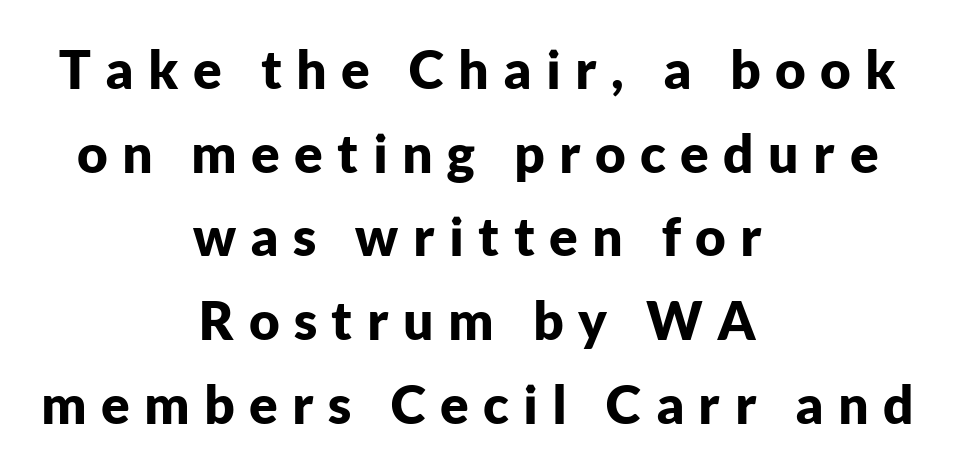
The lines are quadded center. Here the designer chose a conventional face with non-uniform glyph widths. Has an underline been added? It has not. The line-height multiplier appears to be the usual default. Its strokes are broad and dark, the hallmark of bold type.
